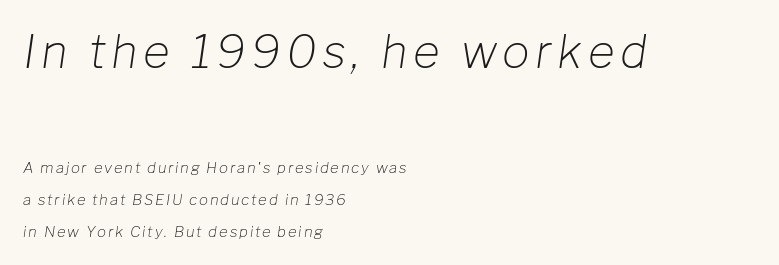
{"italic": "yes", "lean": "right", "slant_degrees": 8, "bold": "no", "weight": "light", "width": "normal", "stroke_contrast": "low", "x_height": "medium", "monospaced": "no", "underline": "no", "align": "left", "line_spacing": "loose", "line_spacing_ratio": 2.14, "larger_block": "first", "size_ratio": 3.07, "glyph_px": 46}
